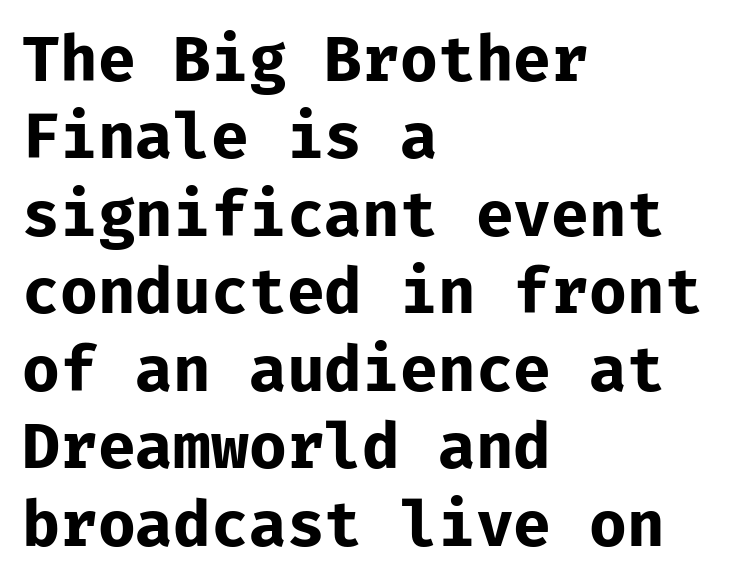
Q: Is the text bold? A: Yes.
Q: Is the text italic (slanted)? A: No, it is upright.
Q: Is the typeface a serif or a sans-serif typeface? A: Sans-serif.
Q: Is the text underlined? A: No.
Q: How is the paragraph aligned? A: Left-aligned.
Q: Is the spacing between letters normal or unusually wide? A: Normal.
Q: Width (condensed, normal, or wide)? A: Normal.
Q: Stroke contrast? A: Low.
Q: x-height? A: Medium.
Q: Monospaced? A: Yes.
